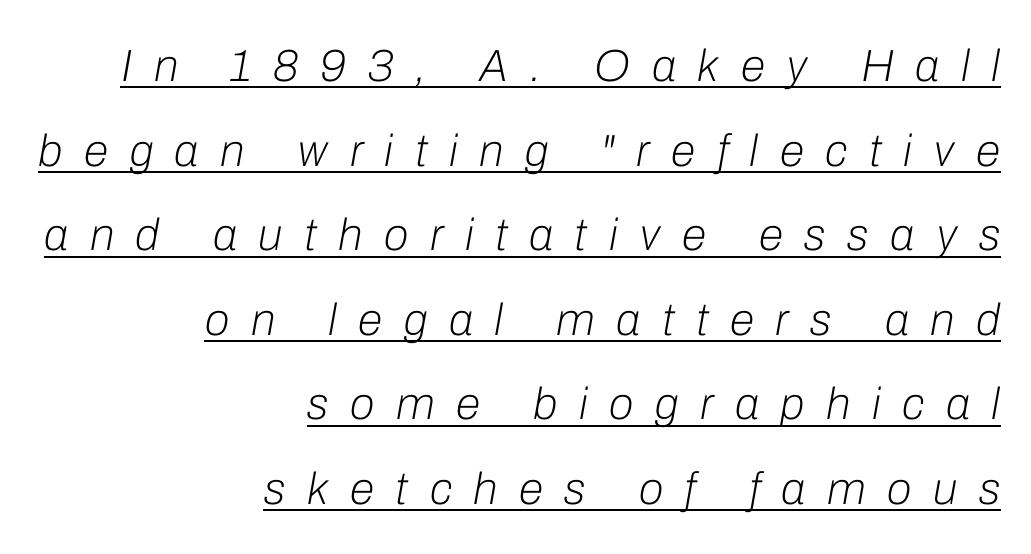
{"italic": "yes", "lean": "right", "slant_degrees": 10, "bold": "no", "weight": "light", "width": "normal", "stroke_contrast": "low", "x_height": "medium", "monospaced": "no", "underline": "yes", "align": "right", "line_spacing_ratio": 1.88, "letter_spacing": "wide", "letter_spacing_em": 0.48, "glyph_px": 45}
